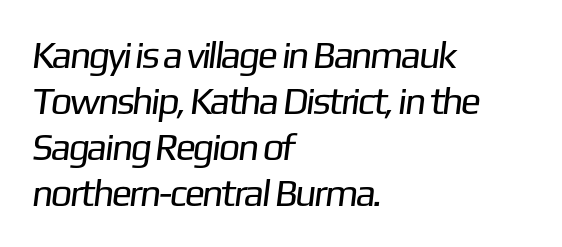
Q: Is the text bold? A: No.
Q: Is the typeface a serif or a sans-serif typeface? A: Sans-serif.
Q: Is the text underlined? A: No.
Q: How is the paragraph aligned? A: Left-aligned.
Q: Is the spacing between letters normal or unusually wide? A: Normal.
Q: Width (condensed, normal, or wide)? A: Normal.
Q: Stroke contrast? A: Low.
Q: x-height? A: Medium.
Q: Monospaced? A: No.
